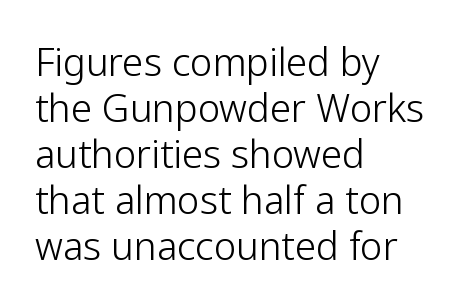
{"serif": "no", "italic": "no", "bold": "no", "weight": "light", "width": "normal", "stroke_contrast": "low", "x_height": "medium", "monospaced": "no", "underline": "no", "align": "left", "line_spacing_ratio": 1.21, "letter_spacing": "normal", "letter_spacing_em": 0.0, "glyph_px": 38}
